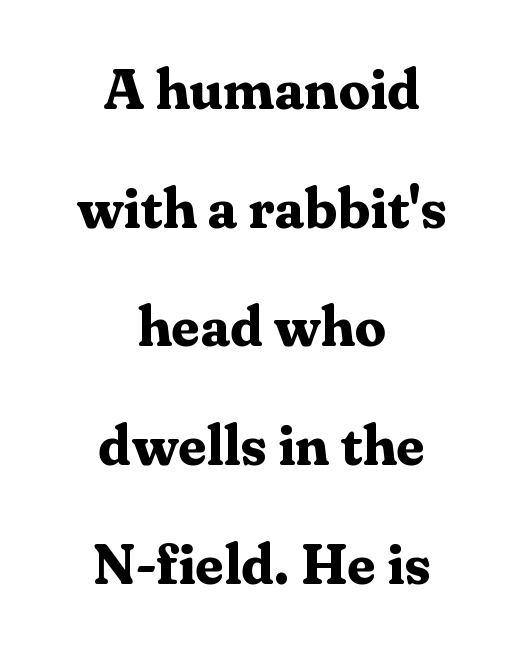
The image shows 56 px bold serif type, upright; set centered, loose line spacing (2.12x), normal letter spacing, not underlined; medium stroke contrast and a medium x-height.
